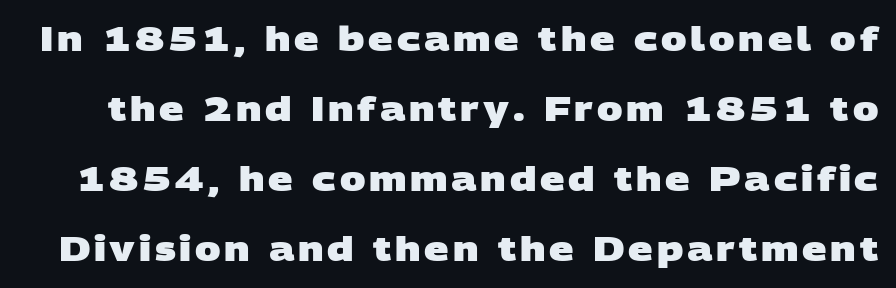
Q: Is the text bold? A: Yes.
Q: Is the typeface a serif or a sans-serif typeface? A: Sans-serif.
Q: Is the text underlined? A: No.
Q: Is the spacing between lines tight, normal or loose? A: Loose.
Q: Width (condensed, normal, or wide)? A: Wide.
Q: Stroke contrast? A: Low.
Q: x-height? A: Large.
Q: Monospaced? A: No.
